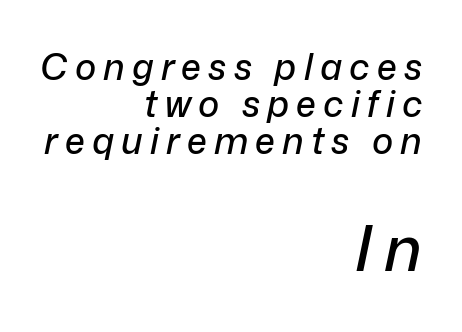
{"italic": "yes", "lean": "right", "slant_degrees": 12, "width": "normal", "stroke_contrast": "low", "x_height": "medium", "monospaced": "no", "underline": "no", "align": "right", "line_spacing": "tight", "line_spacing_ratio": 1.03, "letter_spacing": "wide", "letter_spacing_em": 0.2, "larger_block": "second", "size_ratio": 1.75, "glyph_px": 63}
